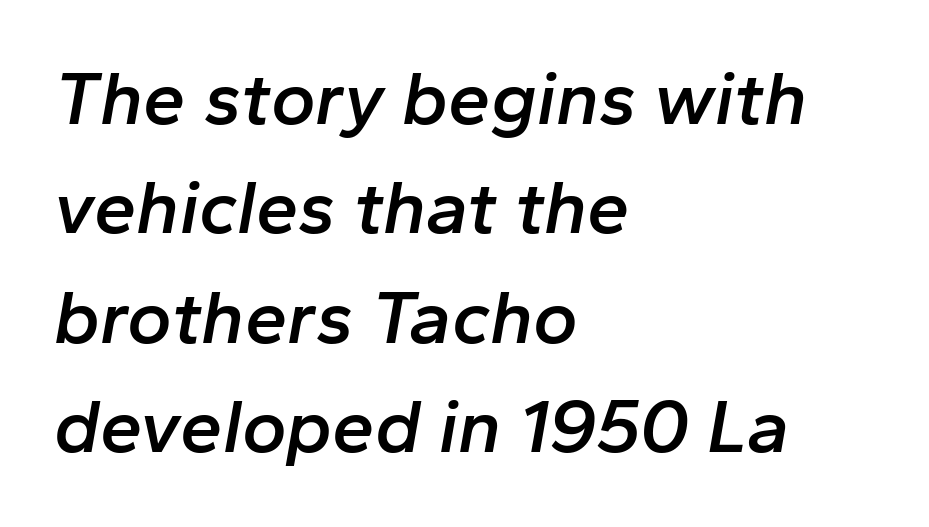
The image shows 76 px semibold type, italic (leaning right); set left-aligned, normal line spacing (1.44x), normal letter spacing, not underlined; low stroke contrast and a medium x-height.
